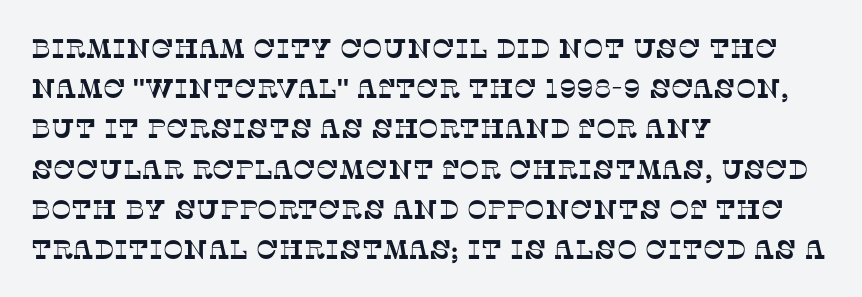
The image shows 27 px text type; set left-aligned, normal line spacing (1.49x), normal letter spacing, not underlined.
